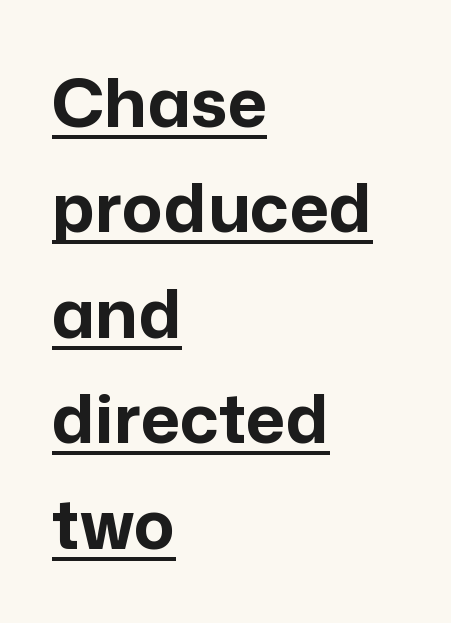
The image shows 68 px bold sans-serif type, upright; set left-aligned, normal line spacing (1.55x), normal letter spacing, underlined; low stroke contrast and a medium x-height.
